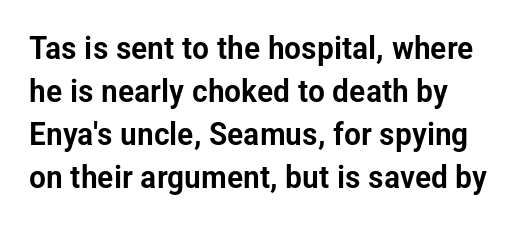
{"serif": "no", "italic": "no", "width": "condensed", "stroke_contrast": "low", "x_height": "medium", "monospaced": "no", "underline": "no", "align": "left", "line_spacing": "normal", "line_spacing_ratio": 1.34, "letter_spacing": "normal", "letter_spacing_em": 0.0, "glyph_px": 32}
